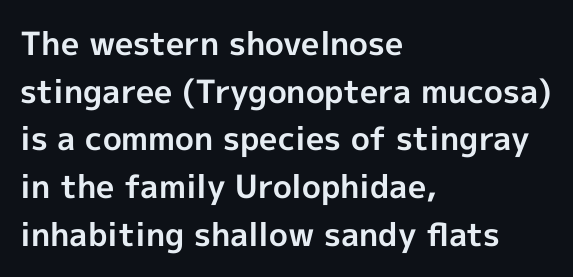
What's the leading like? Ordinary, nothing unusual. The rendering shows plain stroke endings on the letterforms — a sans-serif design. The type sits square on the baseline with zero lean. Varying glyph widths throughout — classic text-font behaviour. A student would call this left alignment; a typographer would say flush left, rag right.
